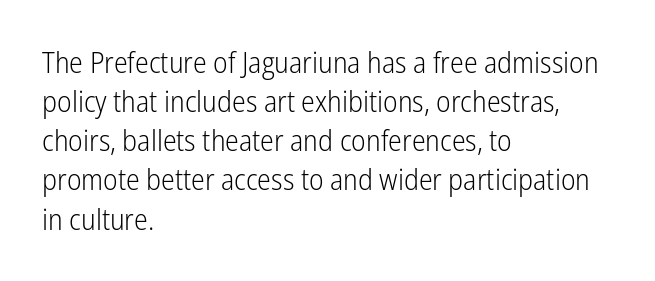
{"serif": "no", "italic": "no", "bold": "no", "weight": "light", "width": "condensed", "stroke_contrast": "low", "x_height": "medium", "monospaced": "no", "underline": "no", "align": "left", "line_spacing": "normal", "line_spacing_ratio": 1.35, "letter_spacing": "normal", "letter_spacing_em": 0.0, "glyph_px": 29}
